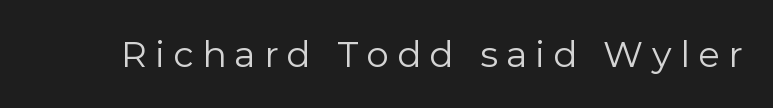
{"serif": "no", "italic": "no", "bold": "no", "weight": "regular", "width": "normal", "stroke_contrast": "low", "x_height": "medium", "monospaced": "no", "underline": "no", "letter_spacing": "wide", "letter_spacing_em": 0.23, "glyph_px": 36}
